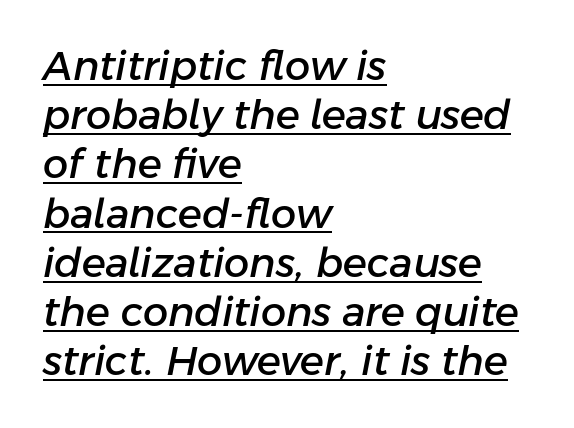
The image shows 40 px text type, italic (leaning right); set left-aligned, line spacing 1.23x, normal letter spacing, underlined; low stroke contrast and a medium x-height.
